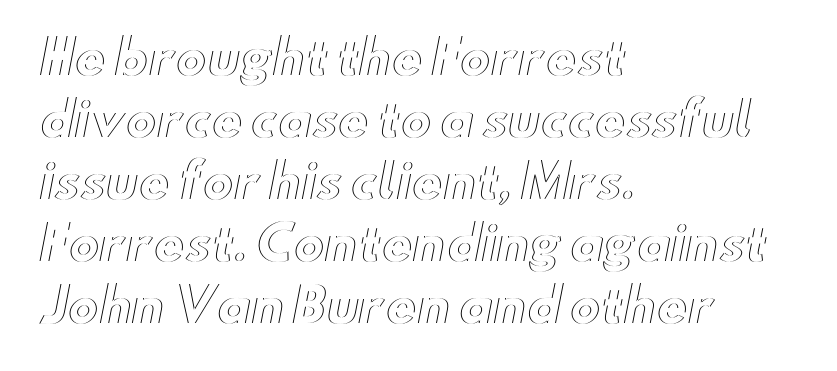
Q: Is the text italic (slanted)? A: Yes.
Q: Is the text underlined? A: No.
Q: How is the paragraph aligned? A: Left-aligned.
Q: Is the spacing between letters normal or unusually wide? A: Normal.
Q: Is the spacing between lines tight, normal or loose? A: Normal.
Q: Width (condensed, normal, or wide)? A: Wide.
Q: x-height? A: Small.
Q: Monospaced? A: No.
